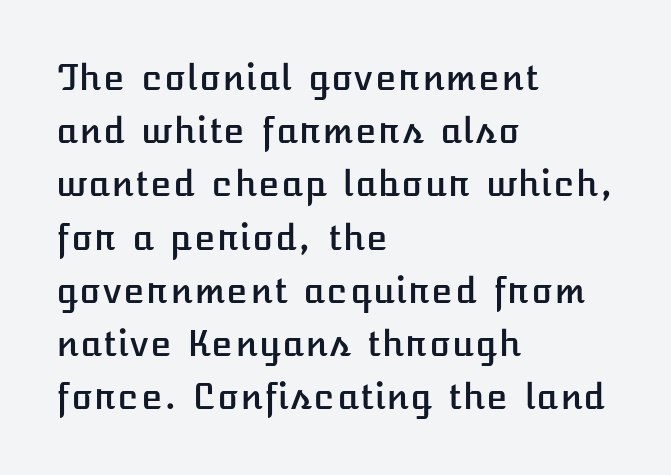
Beneath every word, the page is bare. Compared with typical body copy, the letter spacing here is the same. Unlike italic type, these characters show no tilt at all. Regular leading. All the whitespace from short lines collects on the right.
